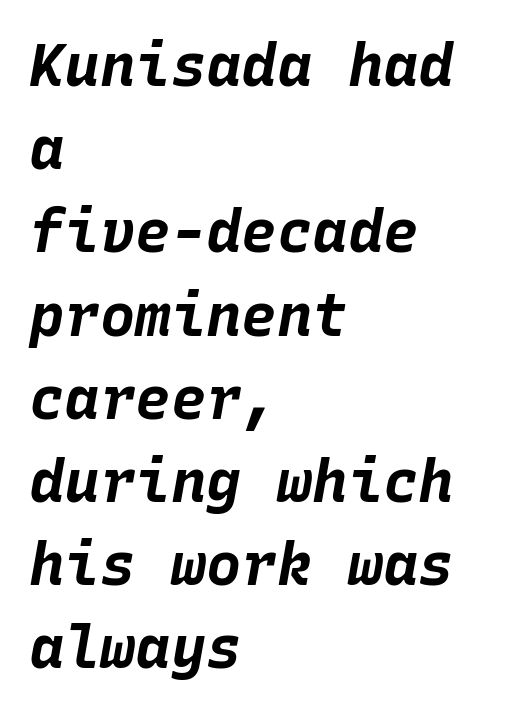
{"italic": "yes", "lean": "right", "slant_degrees": 10, "bold": "yes", "weight": "bold", "width": "normal", "stroke_contrast": "low", "x_height": "large", "monospaced": "yes", "underline": "no", "align": "left", "line_spacing": "normal", "line_spacing_ratio": 1.41, "letter_spacing": "normal", "letter_spacing_em": 0.0, "glyph_px": 59}
